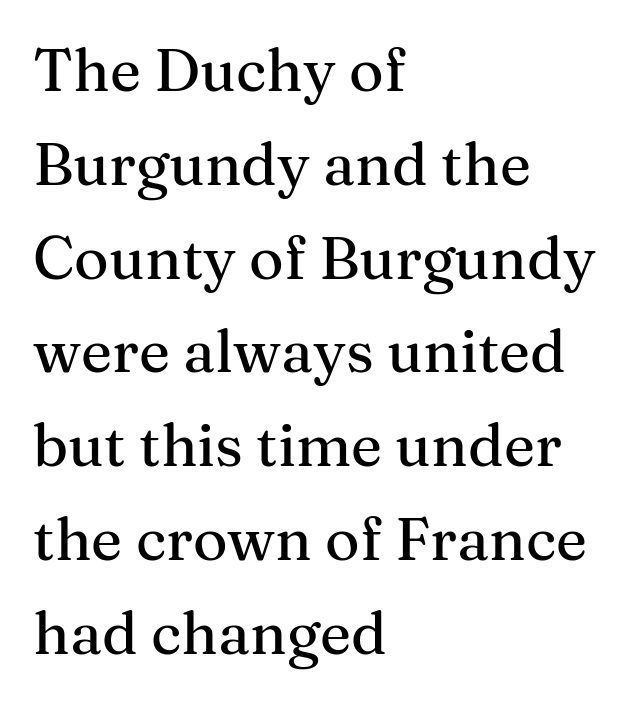
Q: Is the text italic (slanted)? A: No, it is upright.
Q: Is the typeface a serif or a sans-serif typeface? A: Serif.
Q: Is the text underlined? A: No.
Q: How is the paragraph aligned? A: Left-aligned.
Q: Is the spacing between letters normal or unusually wide? A: Normal.
Q: Is the spacing between lines tight, normal or loose? A: Normal.
Q: Width (condensed, normal, or wide)? A: Normal.
Q: Stroke contrast? A: Medium.
Q: x-height? A: Medium.
Q: Monospaced? A: No.
